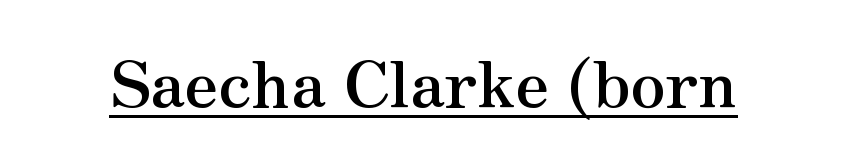
Q: Is the text bold? A: Yes.
Q: Is the text italic (slanted)? A: No, it is upright.
Q: Is the typeface a serif or a sans-serif typeface? A: Serif.
Q: Is the text underlined? A: Yes.
Q: Is the spacing between letters normal or unusually wide? A: Normal.
Q: Width (condensed, normal, or wide)? A: Normal.
Q: Stroke contrast? A: Medium.
Q: x-height? A: Small.
Q: Monospaced? A: No.
